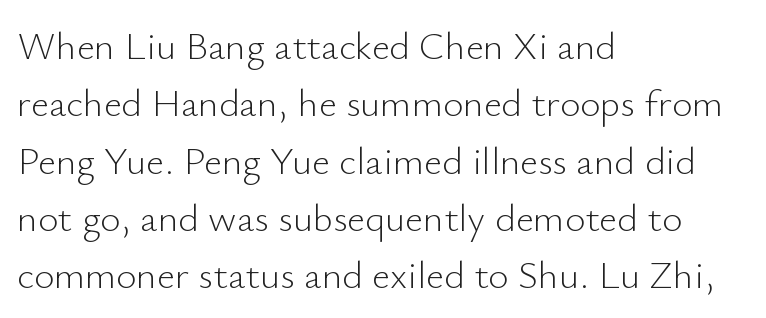
In terms of letterspacing, this is plain default setting. Ordinary non-slanted type is in use. The rag falls on the right side of this text block. Each letter keeps its own natural width here, so spacing adapts to shape.
